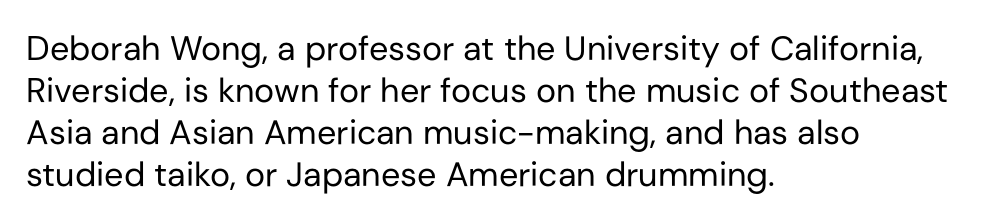
Q: Is the text bold? A: No.
Q: Is the text italic (slanted)? A: No, it is upright.
Q: Is the typeface a serif or a sans-serif typeface? A: Sans-serif.
Q: Is the text underlined? A: No.
Q: How is the paragraph aligned? A: Left-aligned.
Q: Is the spacing between letters normal or unusually wide? A: Normal.
Q: Width (condensed, normal, or wide)? A: Normal.
Q: Stroke contrast? A: Low.
Q: x-height? A: Medium.
Q: Monospaced? A: No.
